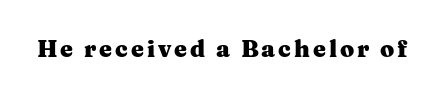
Q: Is the text bold? A: Yes.
Q: Is the text italic (slanted)? A: No, it is upright.
Q: Is the text underlined? A: No.
